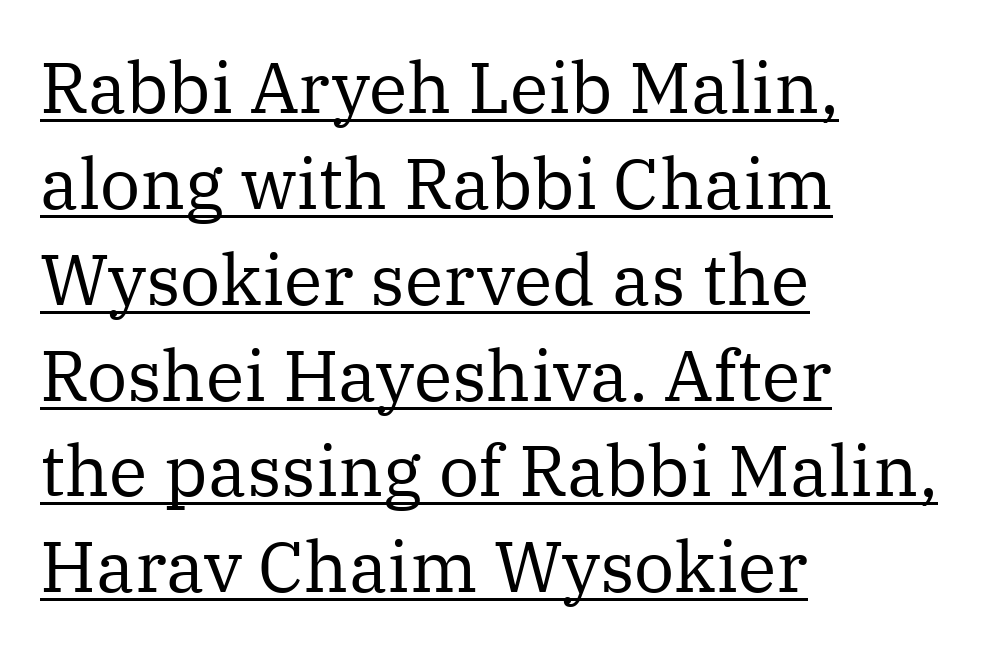
Q: Is the text bold? A: No.
Q: Is the text italic (slanted)? A: No, it is upright.
Q: Is the typeface a serif or a sans-serif typeface? A: Serif.
Q: Is the text underlined? A: Yes.
Q: How is the paragraph aligned? A: Left-aligned.
Q: Is the spacing between letters normal or unusually wide? A: Normal.
Q: Is the spacing between lines tight, normal or loose? A: Normal.
Q: Width (condensed, normal, or wide)? A: Normal.
Q: Stroke contrast? A: Medium.
Q: x-height? A: Medium.
Q: Monospaced? A: No.
